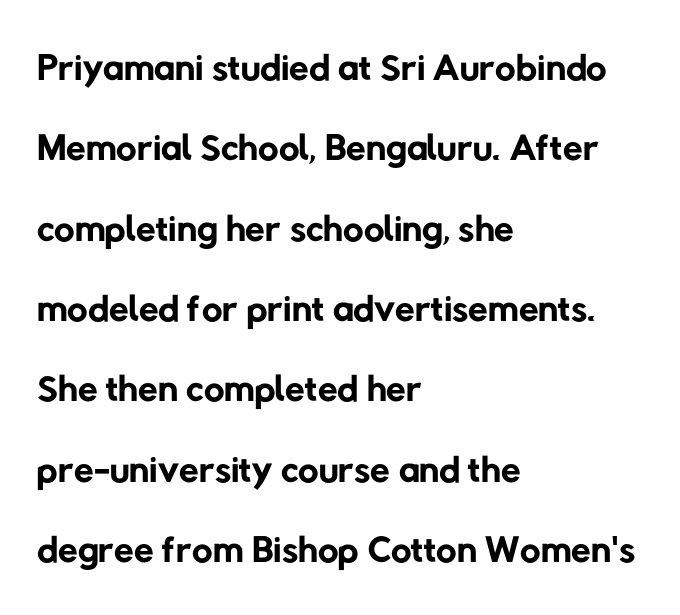
Students, note that the glyphs here touch the page at normal intervals. You could not count columns in this text — the font is proportionally spaced. The passage shown stacks its lines at a standard gap. Unlike a traditional serif, this face leaves its strokes unadorned. Heft: none added — not bold. Every row of glyphs begins at an identical x-position on the left.
